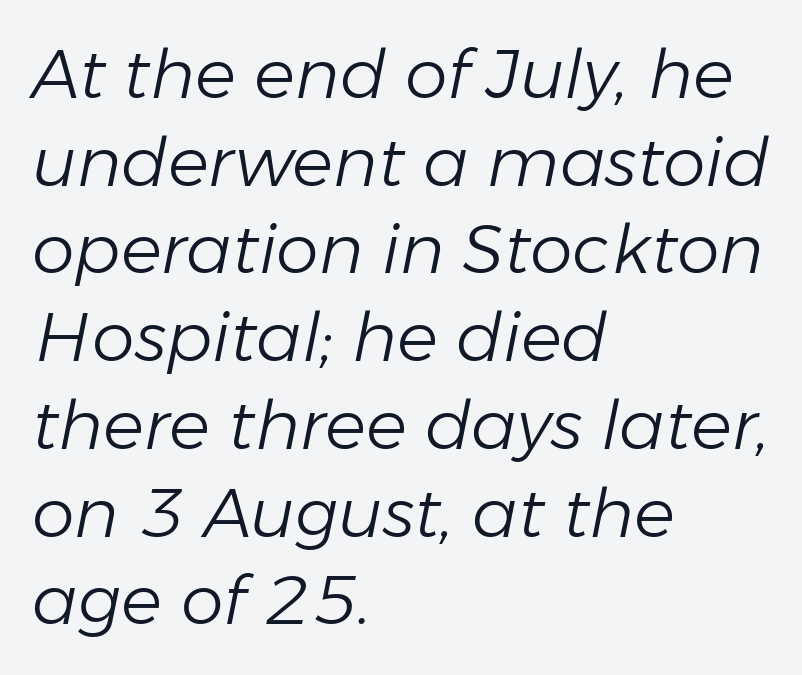
{"italic": "yes", "lean": "right", "slant_degrees": 11, "bold": "no", "weight": "light", "width": "normal", "stroke_contrast": "low", "x_height": "medium", "monospaced": "no", "underline": "no", "align": "left", "line_spacing": "normal", "line_spacing_ratio": 1.29, "letter_spacing": "normal", "letter_spacing_em": 0.0, "glyph_px": 68}
